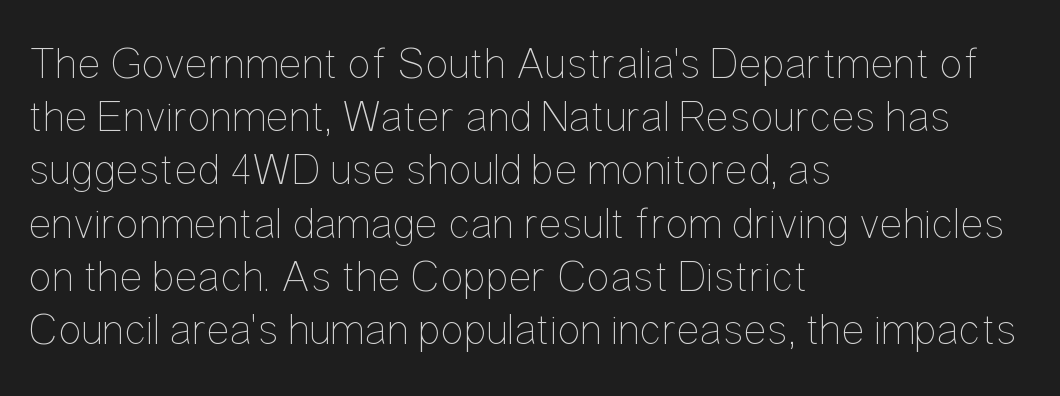
This sample is left-justified, so line endings fall wherever the words run out. Is there any slant? The stems are plumb. The font is comparable to plain body text, perhaps lighter. This rendering features lettering with no underline. Here the designer chose a conventional face with non-uniform glyph widths. The line texture is even and compact thanks to regular tracking.
